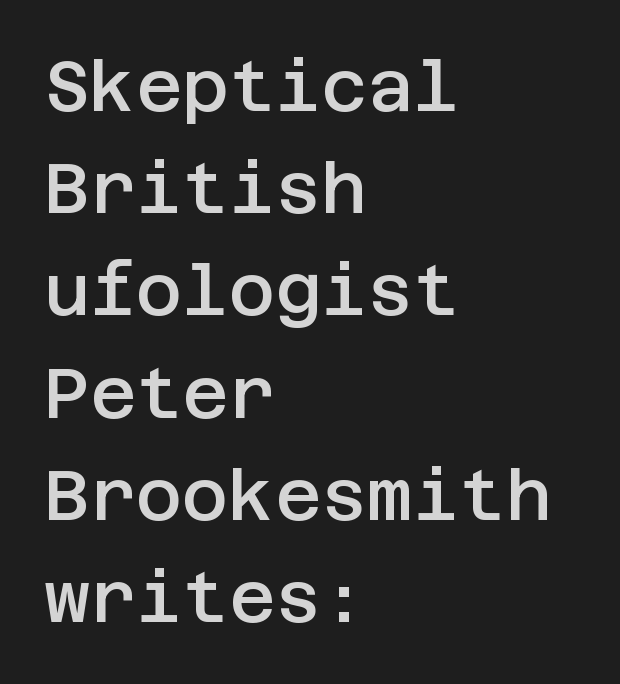
{"serif": "no", "italic": "no", "bold": "semi", "weight": "semibold", "width": "normal", "stroke_contrast": "low", "x_height": "large", "underline": "no", "align": "left", "line_spacing": "normal", "line_spacing_ratio": 1.44, "letter_spacing": "normal", "letter_spacing_em": 0.0, "glyph_px": 71}
